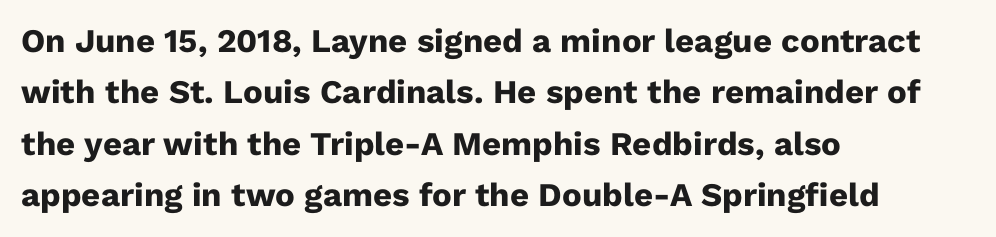
The face used here has the dense, thick strokes of a bold. The rendering uses natural spacing where letterforms have individual widths. The ragged edge is on the right, which tells us the setting is flush left. Observe the absence of serifs on each vertical stroke in this sample.
